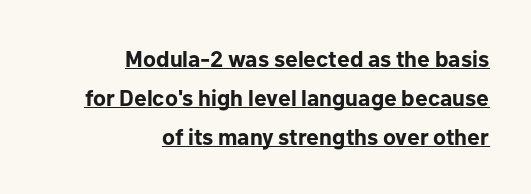
Short and long lines alike share a common ending point at right. Reading down the column, the eye jumps a familiar distance to each next line. Its strokes are broad and dark, the hallmark of bold type. Short note: letters normally spaced.
